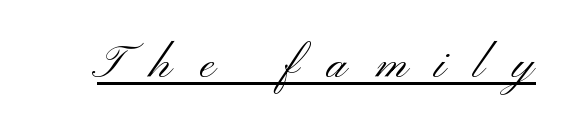
The image shows 58 px light, wide sans-serif type; set unusually wide letter spacing (+0.49 em), underlined; medium stroke contrast and a small x-height.
